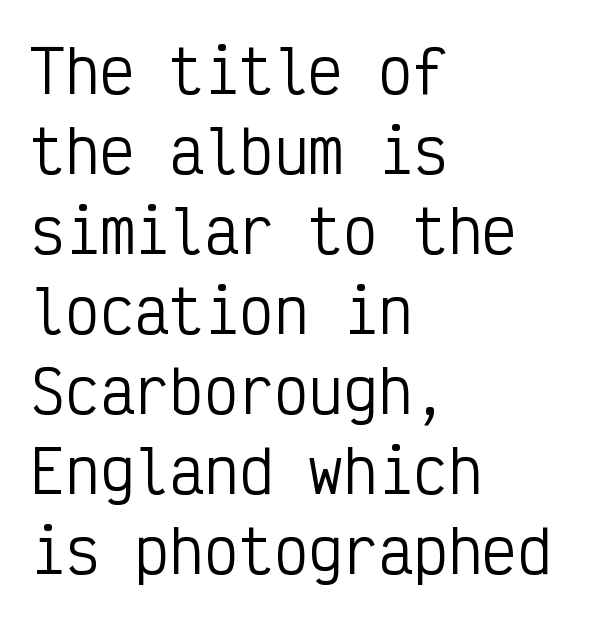
{"serif": "no", "italic": "no", "bold": "no", "weight": "regular", "width": "condensed", "stroke_contrast": "low", "x_height": "medium", "monospaced": "yes", "underline": "no", "align": "left", "line_spacing": "normal", "line_spacing_ratio": 1.38, "letter_spacing": "normal", "letter_spacing_em": 0.0, "glyph_px": 58}
